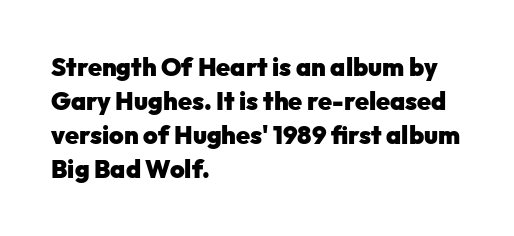
The image shows 25 px bold type, upright; set left-aligned, normal line spacing (1.36x), normal letter spacing, not underlined.
